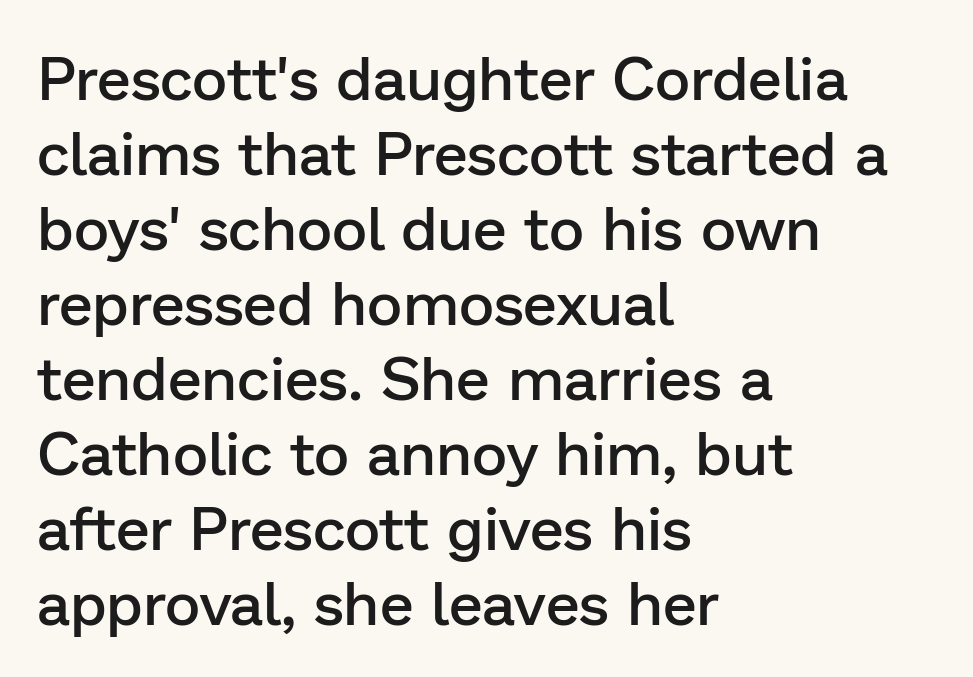
The image shows 61 px semibold sans-serif type, upright; set left-aligned, line spacing 1.23x, normal letter spacing, not underlined; low stroke contrast and a medium x-height.
